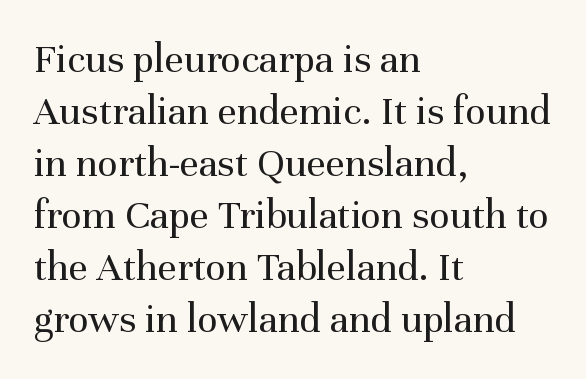
Q: Is the text bold? A: No.
Q: Is the text italic (slanted)? A: No, it is upright.
Q: Is the typeface a serif or a sans-serif typeface? A: Serif.
Q: Is the text underlined? A: No.
Q: How is the paragraph aligned? A: Left-aligned.
Q: Is the spacing between letters normal or unusually wide? A: Normal.
Q: Width (condensed, normal, or wide)? A: Normal.
Q: Stroke contrast? A: Medium.
Q: x-height? A: Medium.
Q: Monospaced? A: No.
